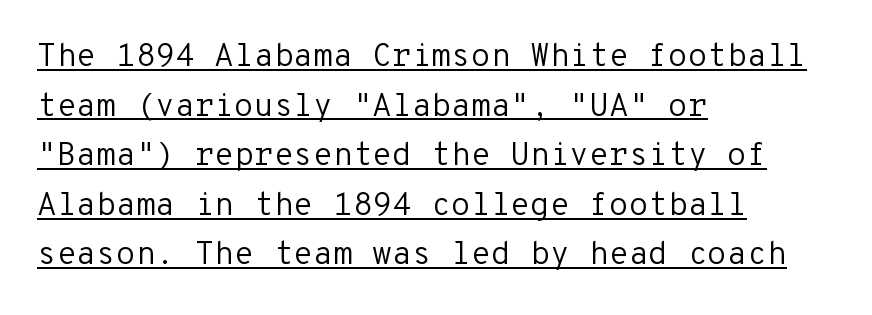
Q: Is the text bold? A: No.
Q: Is the text italic (slanted)? A: No, it is upright.
Q: Is the typeface a serif or a sans-serif typeface? A: Sans-serif.
Q: Is the text underlined? A: Yes.
Q: How is the paragraph aligned? A: Left-aligned.
Q: Is the spacing between letters normal or unusually wide? A: Normal.
Q: Is the spacing between lines tight, normal or loose? A: Normal.
Q: Width (condensed, normal, or wide)? A: Normal.
Q: Stroke contrast? A: Low.
Q: x-height? A: Medium.
Q: Monospaced? A: Yes.
